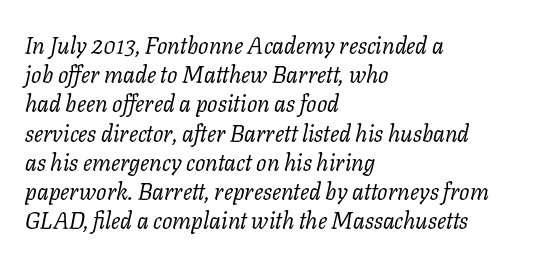
{"italic": "yes", "lean": "right", "slant_degrees": 11, "bold": "no", "underline": "no", "align": "left", "line_spacing": "normal", "line_spacing_ratio": 1.27, "letter_spacing": "normal", "letter_spacing_em": 0.0, "glyph_px": 23}
